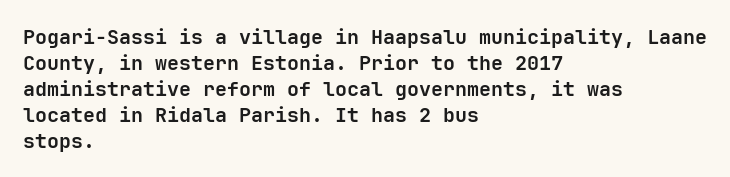
Q: Is the text bold? A: Yes.
Q: Is the text italic (slanted)? A: No, it is upright.
Q: Is the text underlined? A: No.
Q: How is the paragraph aligned? A: Left-aligned.
Q: Is the spacing between letters normal or unusually wide? A: Normal.
Q: Is the spacing between lines tight, normal or loose? A: Normal.
